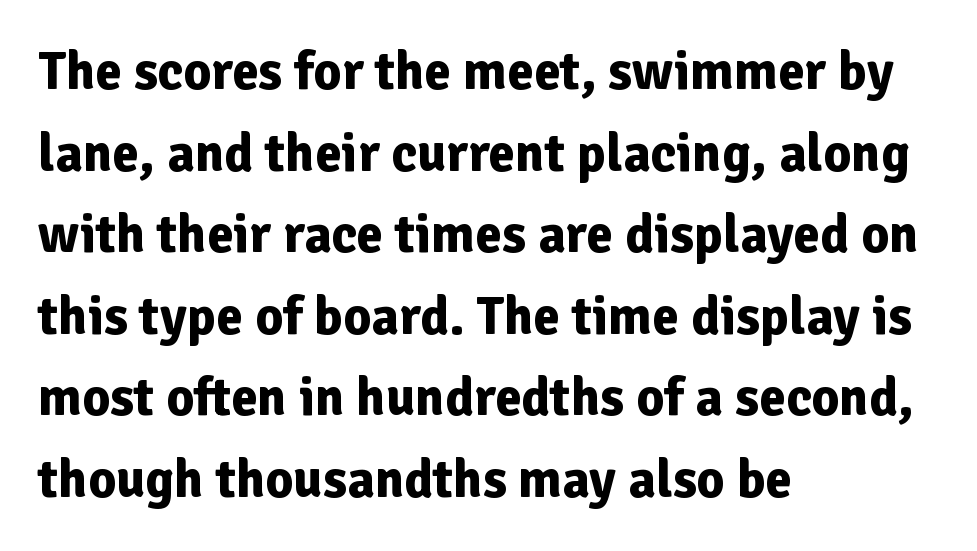
Q: Is the text bold? A: Yes.
Q: Is the text italic (slanted)? A: No, it is upright.
Q: Is the typeface a serif or a sans-serif typeface? A: Sans-serif.
Q: Is the text underlined? A: No.
Q: How is the paragraph aligned? A: Left-aligned.
Q: Is the spacing between letters normal or unusually wide? A: Normal.
Q: Is the spacing between lines tight, normal or loose? A: Normal.
Q: Width (condensed, normal, or wide)? A: Normal.
Q: Stroke contrast? A: Low.
Q: x-height? A: Medium.
Q: Monospaced? A: No.
